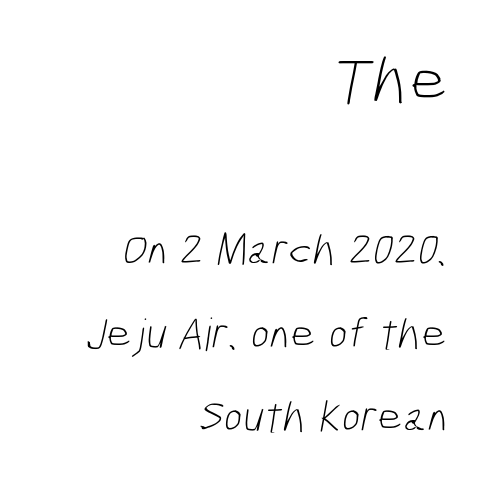
The image shows 68 px light, condensed sans-serif type; set right-aligned, line spacing 1.86x, normal letter spacing, not underlined; the first (top) block is 1.51x larger; low stroke contrast and a medium x-height.
